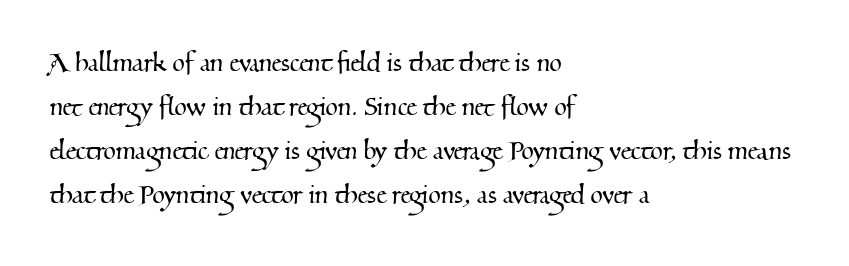
{"serif": "yes", "width": "normal", "stroke_contrast": "medium", "x_height": "small", "monospaced": "no", "underline": "no", "align": "left", "line_spacing": "normal", "line_spacing_ratio": 1.38, "letter_spacing": "normal", "letter_spacing_em": 0.0, "glyph_px": 32}
